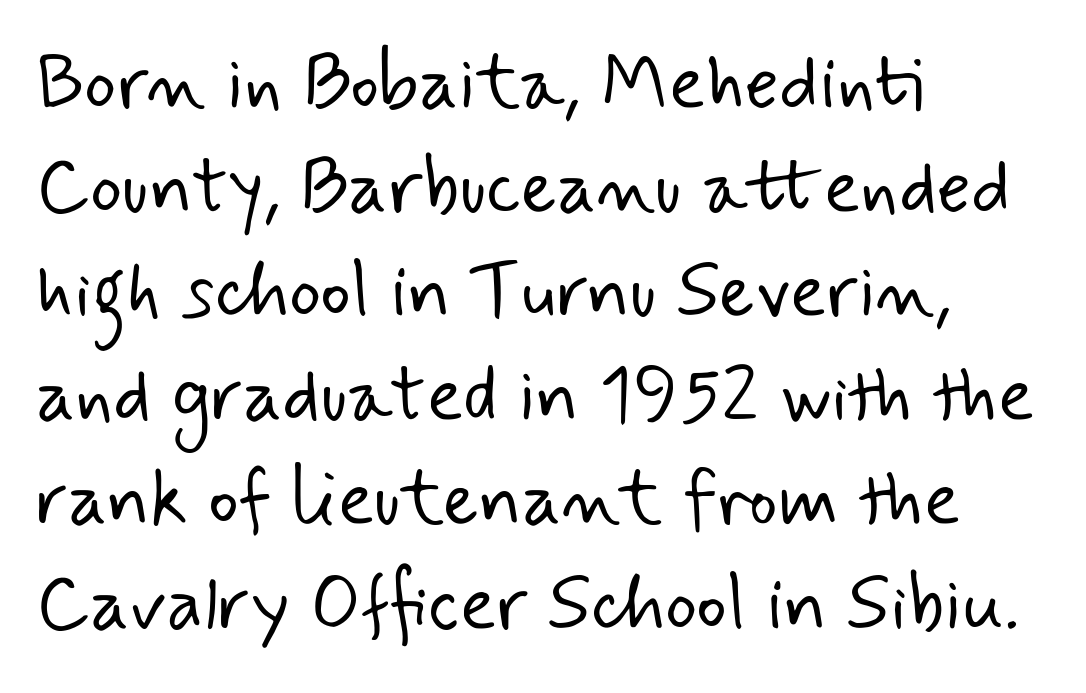
Varying glyph widths throughout — classic text-font behaviour. Type without underlining. Here the glyphs are tracked normally, forming tight word shapes. Stems here are at most as thick as an everyday book face. One-word summary of the alignment: left.
